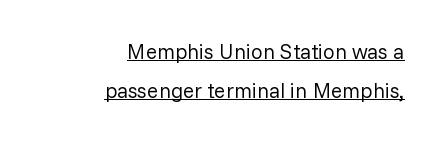
On a weight scale, this lands at 450 or below. The line texture is even and compact thanks to regular tracking. Visually the block forms a straight wall on the right and a jagged coastline on the left. Each line of the rendering has a horizontal stroke beneath the glyphs.
